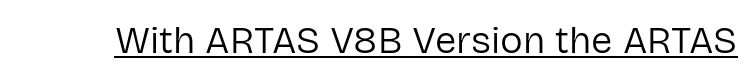
Check the space under the baseline: a stroke is drawn there. The face used here is proportionally spaced, like ordinary book or web type. The specimen reads as upright at a glance. The font is comparable to plain body text, perhaps lighter. The passage shown has conventional tracking throughout. Look at the bottom of the vertical strokes: they stop flat, with no serifs.
